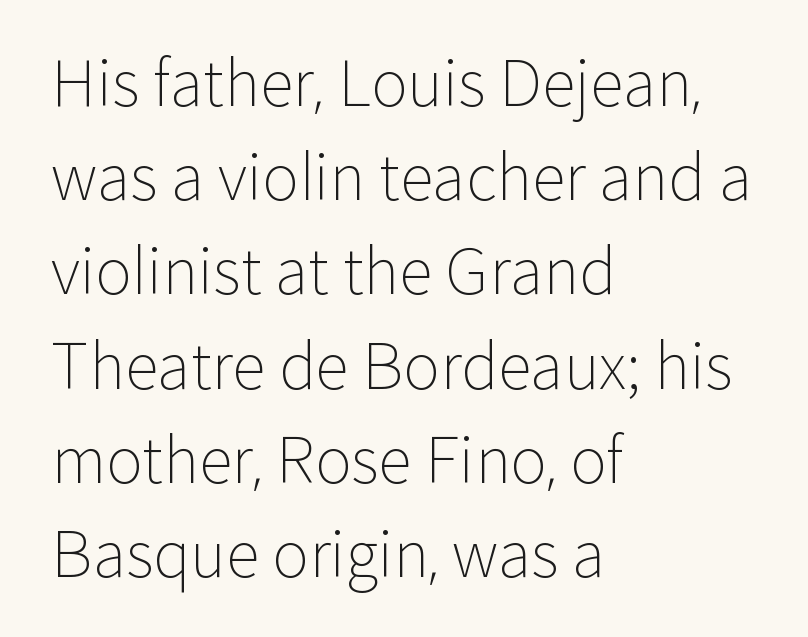
The image shows 62 px light sans-serif type, upright; set left-aligned, normal line spacing (1.52x), normal letter spacing, not underlined; low stroke contrast and a medium x-height.
